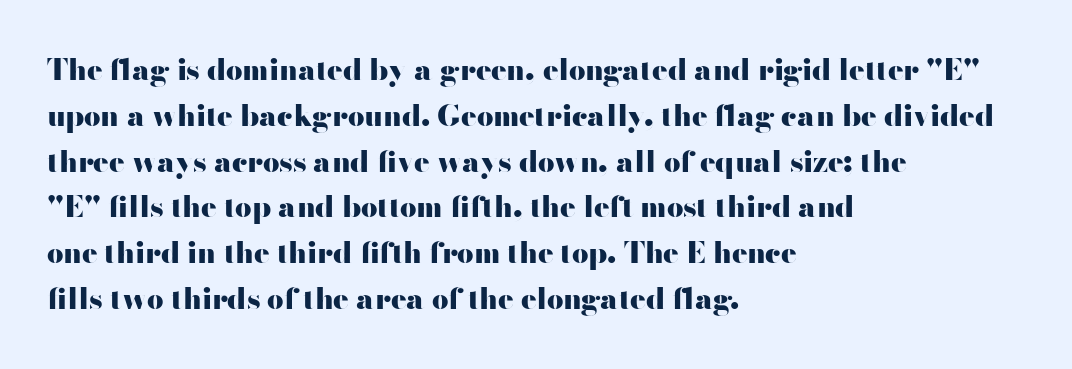
Look at the bottom of the vertical strokes: they stop flat, with no serifs. It's the straight-up-and-down kind of type. The ragged edge is on the right, which tells us the setting is flush left. In terms of letterspacing, this is plain default setting. Any mark beneath the type? The region is blank.
